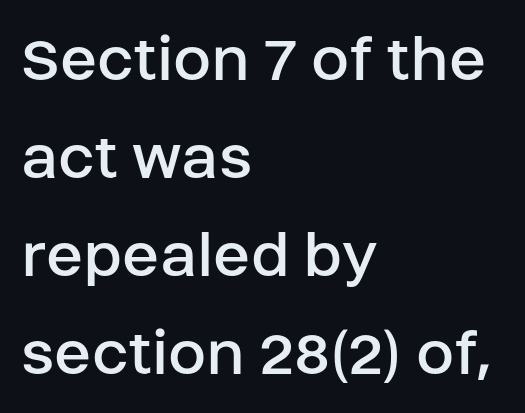
Q: Is the text bold? A: No.
Q: Is the text italic (slanted)? A: No, it is upright.
Q: Is the typeface a serif or a sans-serif typeface? A: Sans-serif.
Q: Is the text underlined? A: No.
Q: How is the paragraph aligned? A: Left-aligned.
Q: Is the spacing between letters normal or unusually wide? A: Normal.
Q: Is the spacing between lines tight, normal or loose? A: Normal.
Q: Width (condensed, normal, or wide)? A: Normal.
Q: Stroke contrast? A: Low.
Q: x-height? A: Large.
Q: Monospaced? A: No.
